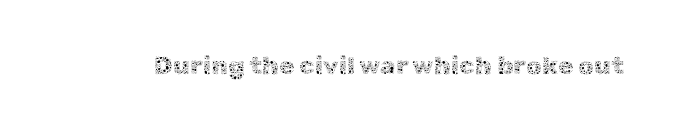
{"italic": "no", "bold": "no", "underline": "no", "letter_spacing": "normal", "letter_spacing_em": 0.0, "glyph_px": 25}
